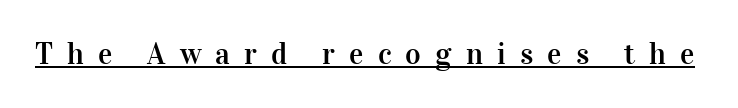
{"serif": "yes", "italic": "no", "width": "normal", "stroke_contrast": "high", "x_height": "medium", "monospaced": "no", "underline": "yes", "letter_spacing": "wide", "letter_spacing_em": 0.47, "glyph_px": 30}
